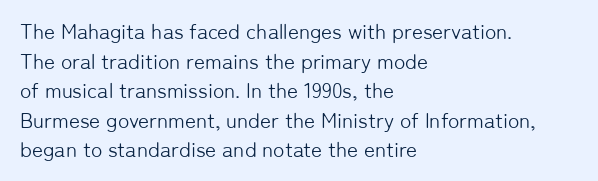
Q: Is the text bold? A: No.
Q: Is the text italic (slanted)? A: No, it is upright.
Q: Is the text underlined? A: No.
Q: How is the paragraph aligned? A: Left-aligned.
Q: Is the spacing between letters normal or unusually wide? A: Normal.
Q: Is the spacing between lines tight, normal or loose? A: Normal.
